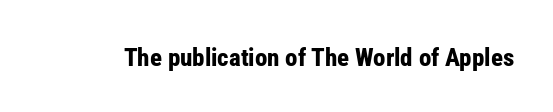
Underlining? Definitely not there. Strong, thick strokes mark this as bold type. This sample uses an upright cut, with every glyph sitting square on the baseline. A typesetter would call this zero additional tracking.
